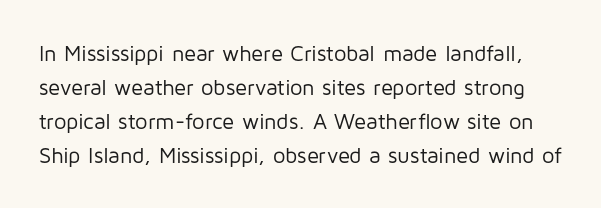
No extra ink here — the face is not bold. Vertical strokes here are truly vertical. Underlining? Definitely not there. The passage shown has conventional tracking throughout. The line-height multiplier appears to be the usual default.
